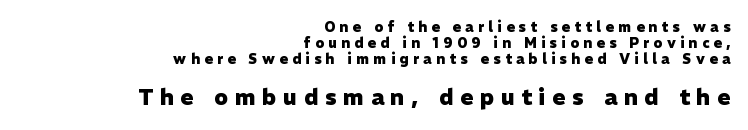
{"italic": "no", "bold": "yes", "underline": "no", "align": "right", "line_spacing": "tight", "line_spacing_ratio": 1.13, "letter_spacing": "wide", "letter_spacing_em": 0.31, "larger_block": "second", "size_ratio": 1.57, "glyph_px": 22}
